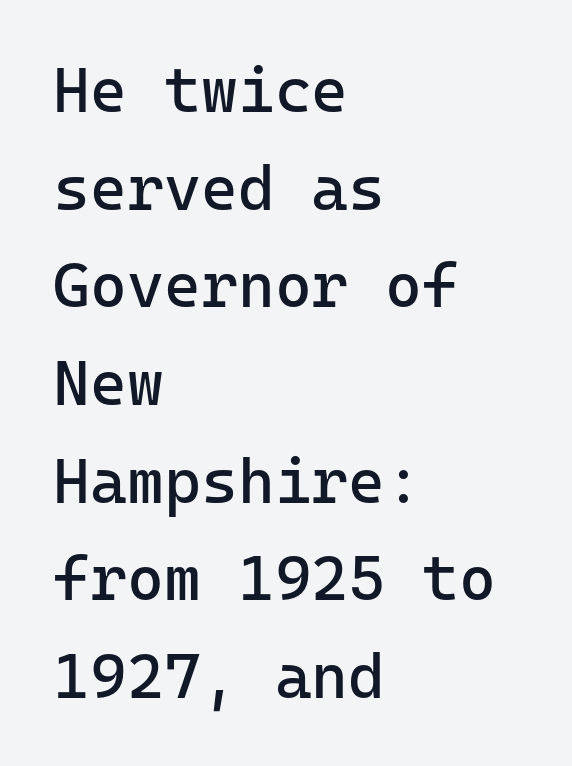
The typography opts for an upright posture over an oblique one. Tracking value appears to be zero — textbook default spacing. The lines in this sample share a left origin and differ only in where they stop. Rows of type keep a routine distance in the vertical direction. Is the stroke heavy? The answer is a plain regular-or-lighter.
